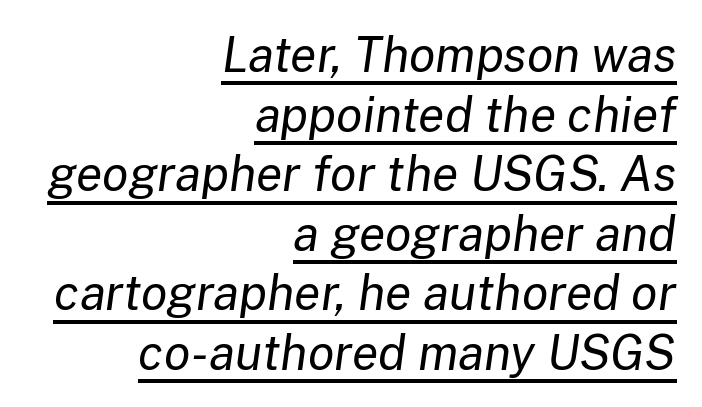
{"italic": "yes", "lean": "right", "slant_degrees": 8, "bold": "no", "weight": "regular", "width": "normal", "stroke_contrast": "low", "x_height": "medium", "monospaced": "no", "underline": "yes", "align": "right", "line_spacing_ratio": 1.24, "letter_spacing": "normal", "letter_spacing_em": 0.0, "glyph_px": 48}
